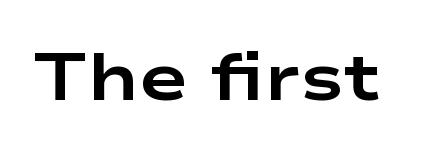
The image shows 66 px bold, wide sans-serif type, upright; set normal letter spacing, not underlined; low stroke contrast and a medium x-height.
